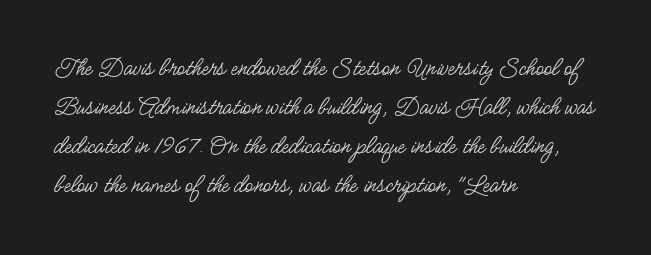
{"bold": "no", "underline": "no", "align": "left", "line_spacing": "normal", "line_spacing_ratio": 1.5, "letter_spacing": "normal", "letter_spacing_em": 0.0, "glyph_px": 26}
